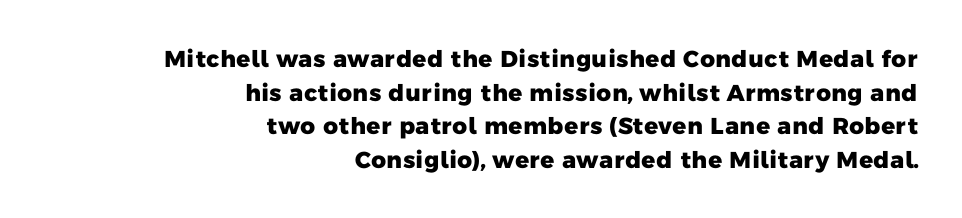
{"bold": "yes", "underline": "no", "align": "right", "line_spacing": "normal", "line_spacing_ratio": 1.46, "letter_spacing": "normal", "letter_spacing_em": 0.0, "glyph_px": 23}
